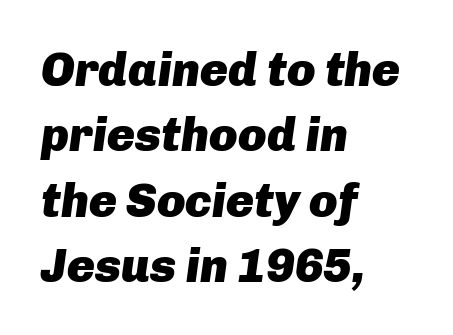
The image shows 47 px heavy type, italic (leaning right); set left-aligned, normal line spacing (1.39x), normal letter spacing, not underlined; low stroke contrast and a medium x-height.
